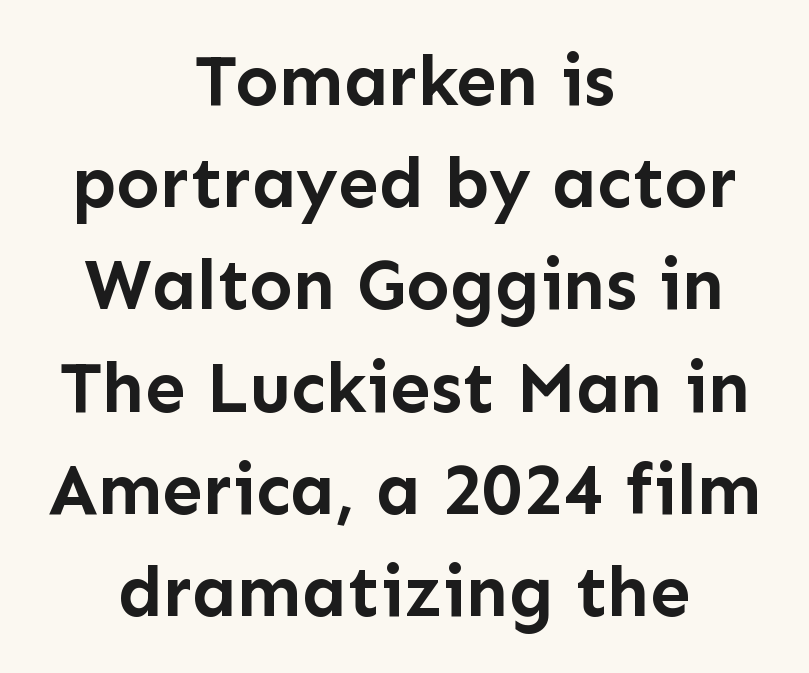
The image shows 72 px semibold sans-serif type, upright; set centered, normal line spacing (1.42x), normal letter spacing, not underlined; low stroke contrast and a medium x-height.
